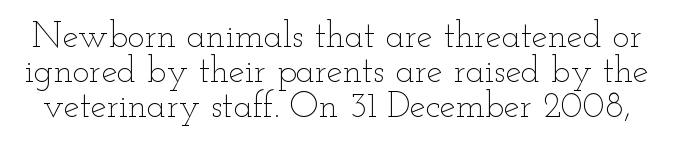
A light-to-regular cut is what we see here. A typesetter would mark this as roman, not italic. Spacing verdict: proportional, widths tailored to each character. What stands out about the letter spacing? Nothing — it is the standard amount.
